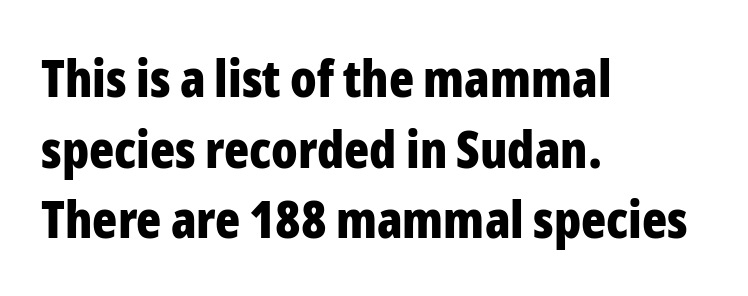
{"serif": "no", "italic": "no", "bold": "yes", "weight": "bold", "width": "condensed", "stroke_contrast": "low", "x_height": "medium", "monospaced": "no", "underline": "no", "align": "left", "line_spacing": "normal", "line_spacing_ratio": 1.36, "letter_spacing": "normal", "letter_spacing_em": 0.0, "glyph_px": 52}
